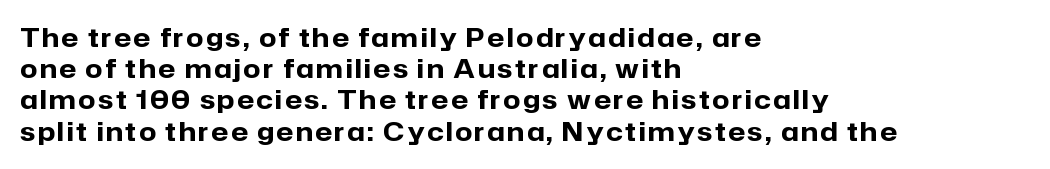
Q: Is the text bold? A: Yes.
Q: Is the text italic (slanted)? A: No, it is upright.
Q: Is the text underlined? A: No.
Q: How is the paragraph aligned? A: Left-aligned.
Q: Is the spacing between lines tight, normal or loose? A: Normal.
